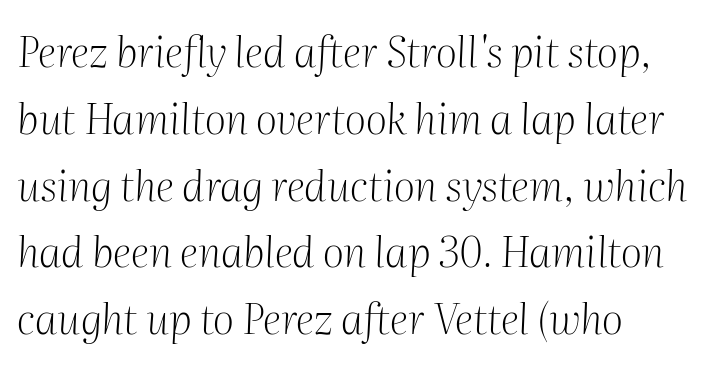
The image shows 42 px light serif type, italic (leaning right); set left-aligned, normal line spacing (1.59x), normal letter spacing, not underlined; medium stroke contrast and a medium x-height.
